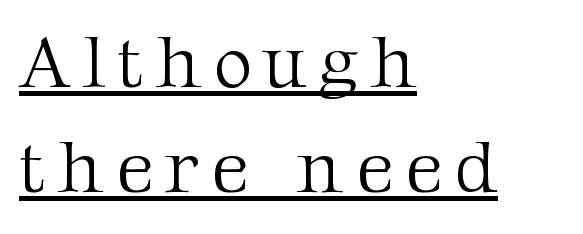
Q: Is the text bold? A: No.
Q: Is the text italic (slanted)? A: No, it is upright.
Q: Is the typeface a serif or a sans-serif typeface? A: Serif.
Q: Is the text underlined? A: Yes.
Q: How is the paragraph aligned? A: Left-aligned.
Q: Is the spacing between lines tight, normal or loose? A: Normal.
Q: Width (condensed, normal, or wide)? A: Normal.
Q: Stroke contrast? A: Medium.
Q: x-height? A: Medium.
Q: Monospaced? A: No.
